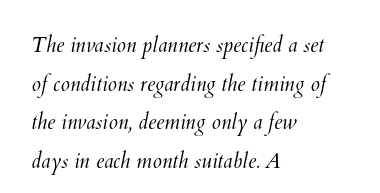
Q: Is the text bold? A: No.
Q: Is the text underlined? A: No.
Q: How is the paragraph aligned? A: Left-aligned.
Q: Is the spacing between letters normal or unusually wide? A: Normal.
